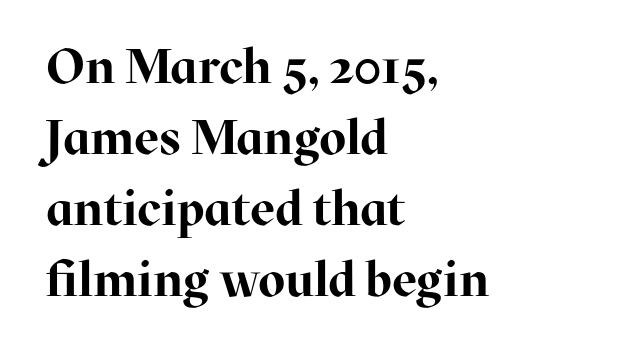
How heavy is the stroke? Heavy — this is a bold. Proportional: the letters do not fall into vertical columns. The text was rendered using a seriffed face with decorative stroke endings. Honestly, the letter spacing is just normal — you wouldn't notice it.
